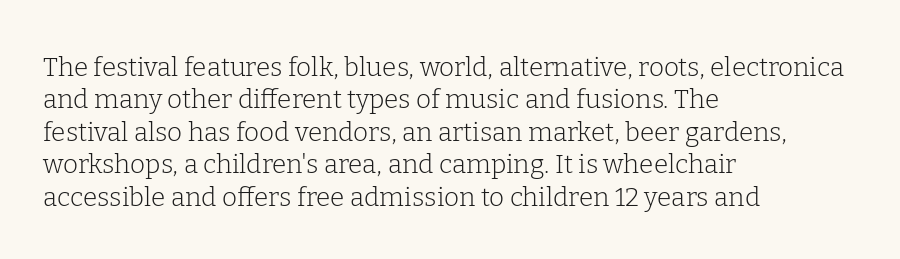
{"italic": "no", "bold": "no", "underline": "no", "align": "left", "line_spacing": "normal", "line_spacing_ratio": 1.25, "letter_spacing": "normal", "letter_spacing_em": 0.0, "glyph_px": 26}
